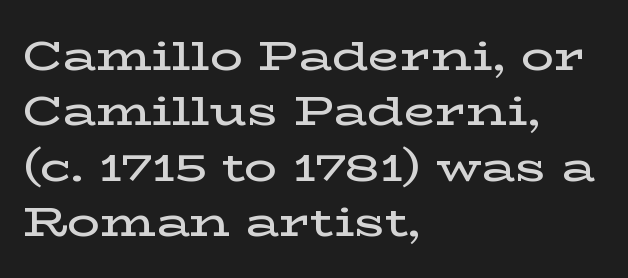
Typesetter's note: demi weight, one step under bold. Default kerning and tracking; the words read as compact shapes. A bare baseline throughout the passage. One glance says typical: line gaps are just what's usual. In terms of letterform style, serifs are clearly present.
